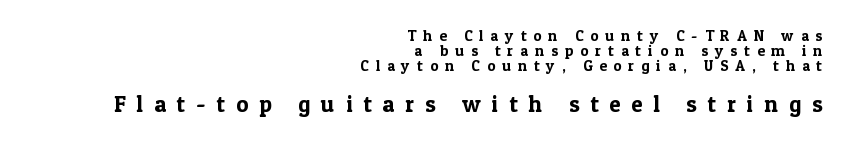
The image shows 23 px text type, upright; set right-aligned, tight line spacing (1.0x), unusually wide letter spacing (+0.47 em), not underlined; the second (bottom) block is 1.53x larger.
